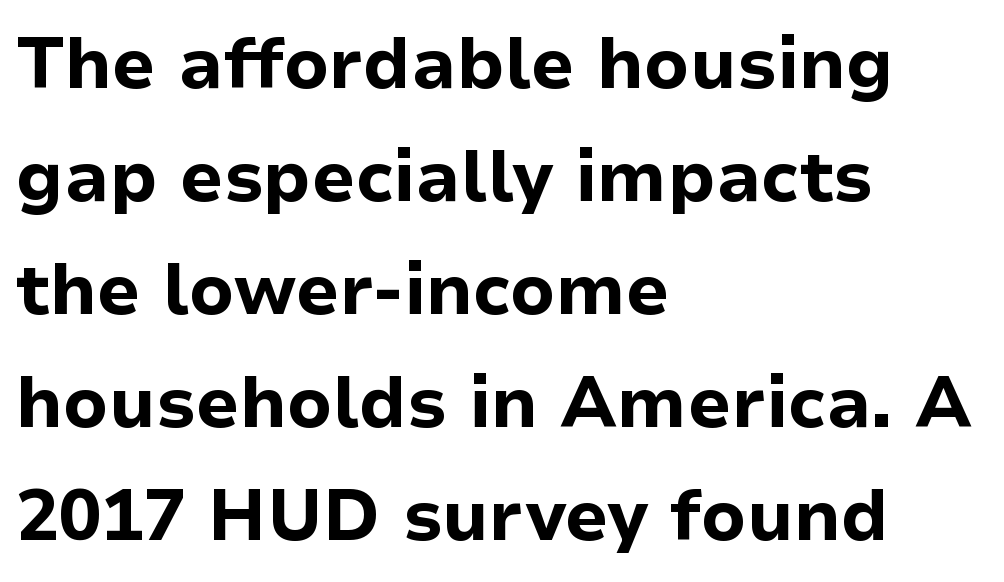
Q: Is the text bold? A: Yes.
Q: Is the text italic (slanted)? A: No, it is upright.
Q: Is the typeface a serif or a sans-serif typeface? A: Sans-serif.
Q: Is the text underlined? A: No.
Q: How is the paragraph aligned? A: Left-aligned.
Q: Is the spacing between letters normal or unusually wide? A: Normal.
Q: Is the spacing between lines tight, normal or loose? A: Normal.
Q: Width (condensed, normal, or wide)? A: Normal.
Q: Stroke contrast? A: Low.
Q: x-height? A: Medium.
Q: Monospaced? A: No.
